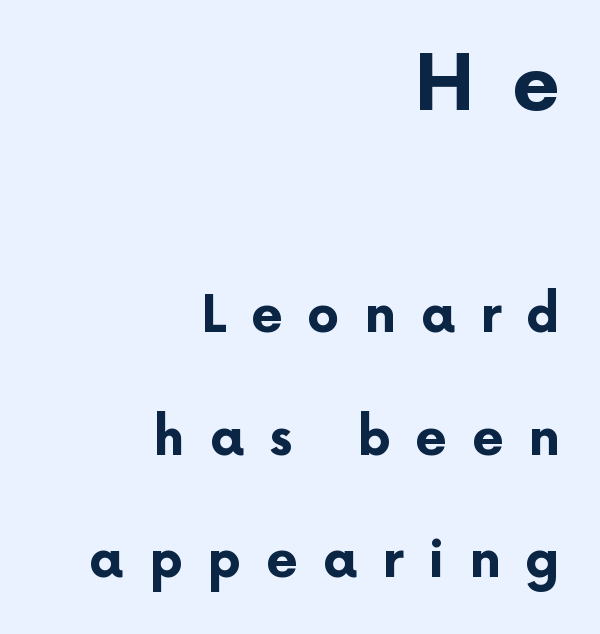
The image shows 77 px bold sans-serif type, upright; set right-aligned, loose line spacing (2.4x), unusually wide letter spacing (+0.49 em), not underlined; the first (top) block is 1.51x larger; low stroke contrast and a medium x-height.
